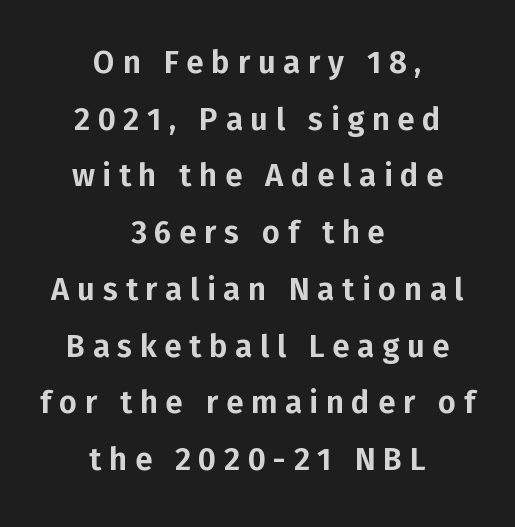
The image shows 31 px sans-serif type, upright; set centered, line spacing 1.83x, unusually wide letter spacing (+0.25 em), not underlined; low stroke contrast and a medium x-height.
